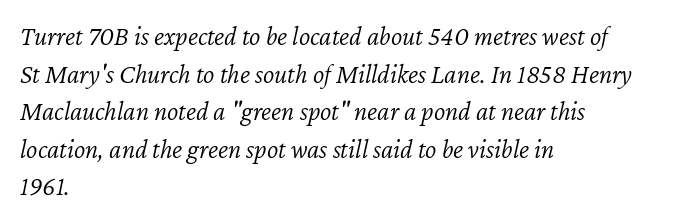
Q: Is the text bold? A: No.
Q: Is the text italic (slanted)? A: Yes, it leans right by about 12 degrees.
Q: Is the text underlined? A: No.
Q: How is the paragraph aligned? A: Left-aligned.
Q: Is the spacing between letters normal or unusually wide? A: Normal.
Q: Is the spacing between lines tight, normal or loose? A: Normal.
